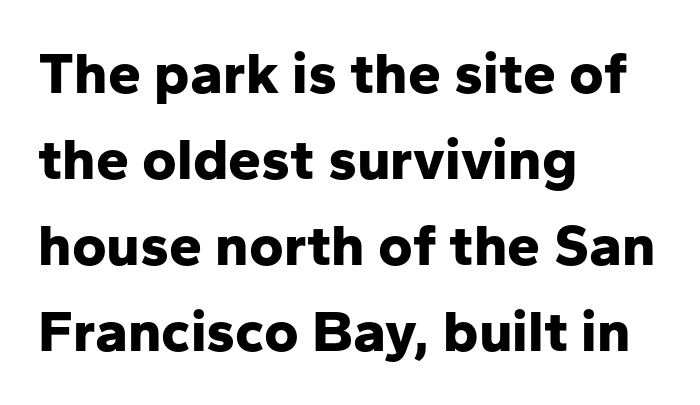
{"serif": "no", "italic": "no", "bold": "yes", "weight": "bold", "width": "normal", "stroke_contrast": "low", "x_height": "medium", "monospaced": "no", "underline": "no", "align": "left", "line_spacing": "normal", "line_spacing_ratio": 1.46, "letter_spacing": "normal", "letter_spacing_em": 0.0, "glyph_px": 59}
